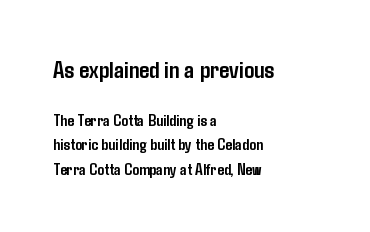
Quick note: interline space is typical. Plain, unruled lines of type. Size contrast runs from large at the top to small at the bottom. Stroke thickness is high; the sample reads as a true bold.
